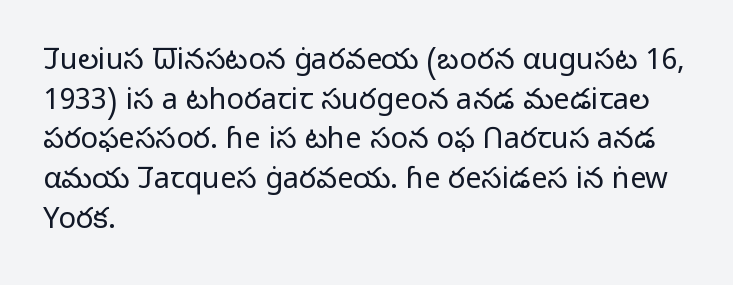
Notice how the stems are strictly vertical — no italics here. The strokes are not fattened; the text isn't bold. The letterforms sit shoulder to shoulder at normal distance. The strip under each line holds only bare page.
